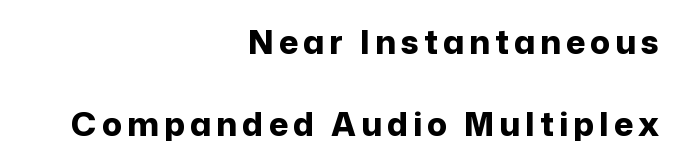
{"serif": "no", "italic": "no", "bold": "yes", "weight": "bold", "width": "normal", "stroke_contrast": "low", "x_height": "medium", "monospaced": "no", "underline": "no", "align": "right", "line_spacing": "loose", "line_spacing_ratio": 2.47, "glyph_px": 33}
